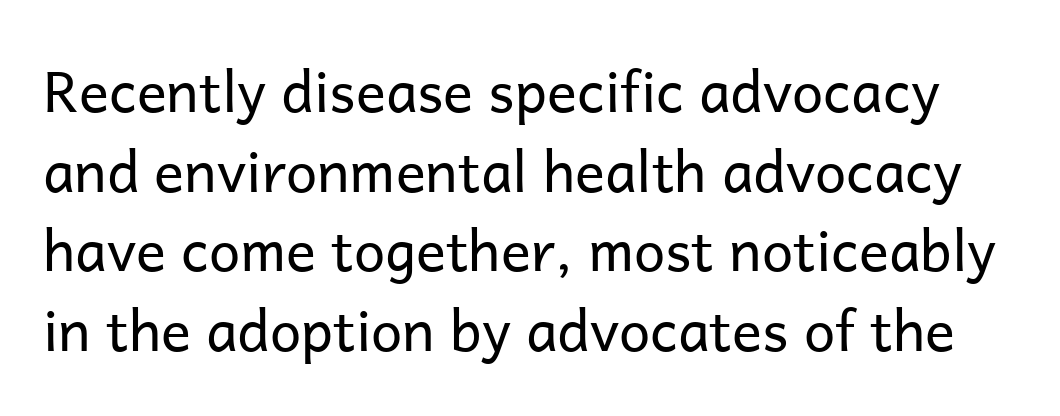
Look at the bottom of the vertical strokes: they stop flat, with no serifs. This is not heavy type; no bold has been used. What stands out about the letter spacing? Nothing — it is the standard amount. The typography opts for an upright posture over an oblique one. The space directly below the letters is spotless.
